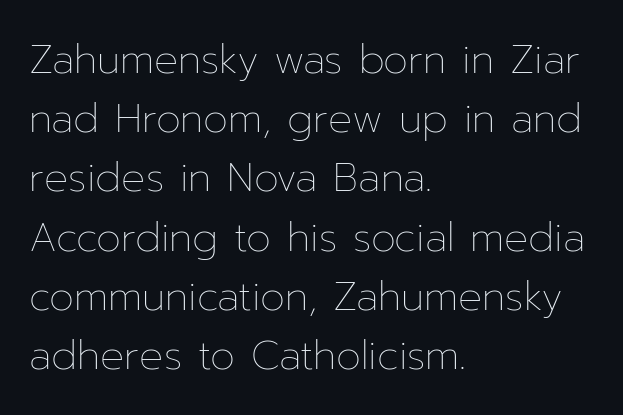
{"italic": "no", "bold": "no", "weight": "thin", "width": "normal", "stroke_contrast": "low", "x_height": "medium", "monospaced": "no", "underline": "no", "align": "left", "line_spacing": "normal", "line_spacing_ratio": 1.48, "letter_spacing": "normal", "letter_spacing_em": 0.0, "glyph_px": 40}
